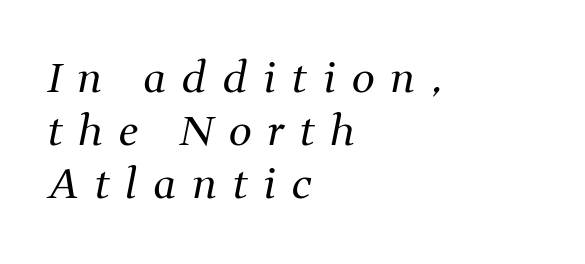
Q: Is the text bold? A: No.
Q: Is the text italic (slanted)? A: Yes, it leans right by about 11 degrees.
Q: Is the typeface a serif or a sans-serif typeface? A: Serif.
Q: Is the text underlined? A: No.
Q: How is the paragraph aligned? A: Left-aligned.
Q: Is the spacing between letters normal or unusually wide? A: Unusually wide.
Q: Is the spacing between lines tight, normal or loose? A: Normal.
Q: Width (condensed, normal, or wide)? A: Normal.
Q: Stroke contrast? A: Medium.
Q: x-height? A: Medium.
Q: Monospaced? A: No.
